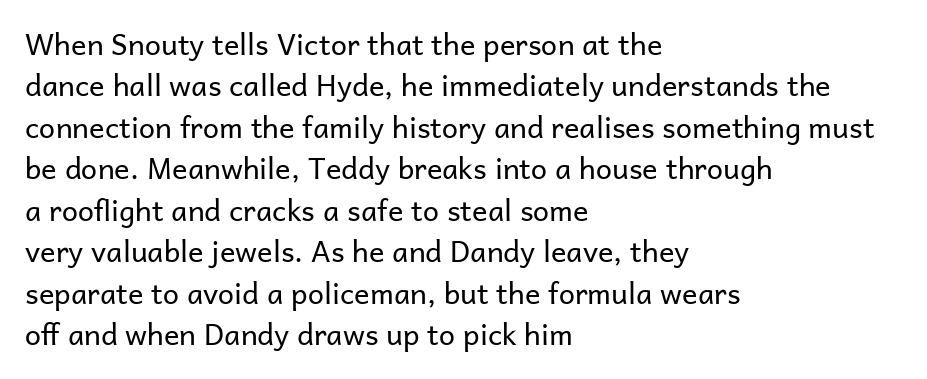
{"serif": "no", "italic": "no", "bold": "no", "weight": "regular", "width": "normal", "stroke_contrast": "low", "x_height": "medium", "monospaced": "no", "underline": "no", "align": "left", "line_spacing": "normal", "line_spacing_ratio": 1.43, "letter_spacing": "normal", "letter_spacing_em": 0.0, "glyph_px": 29}
